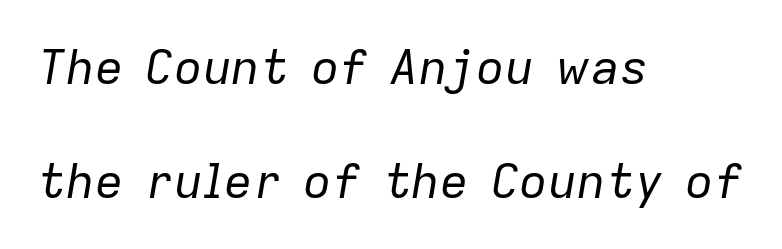
{"italic": "yes", "lean": "right", "slant_degrees": 9, "bold": "no", "weight": "regular", "width": "normal", "stroke_contrast": "low", "x_height": "medium", "monospaced": "no", "underline": "no", "align": "left", "line_spacing": "loose", "line_spacing_ratio": 2.37, "letter_spacing": "normal", "letter_spacing_em": 0.0, "glyph_px": 48}
